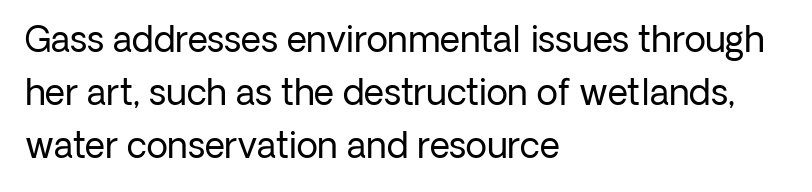
Q: Is the text bold? A: No.
Q: Is the text italic (slanted)? A: No, it is upright.
Q: Is the typeface a serif or a sans-serif typeface? A: Sans-serif.
Q: Is the text underlined? A: No.
Q: How is the paragraph aligned? A: Left-aligned.
Q: Is the spacing between letters normal or unusually wide? A: Normal.
Q: Is the spacing between lines tight, normal or loose? A: Normal.
Q: Width (condensed, normal, or wide)? A: Normal.
Q: Stroke contrast? A: Low.
Q: x-height? A: Medium.
Q: Monospaced? A: No.
